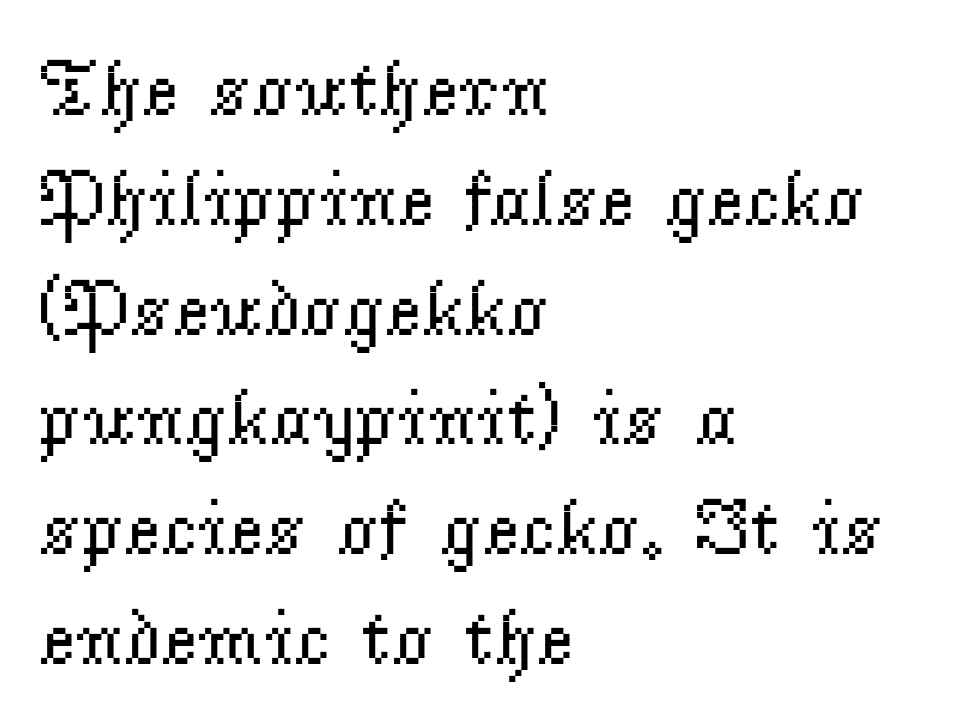
The image shows 79 px regular-weight serif type, upright; set left-aligned, normal line spacing (1.39x), normal letter spacing, not underlined; low stroke contrast and a small x-height.
